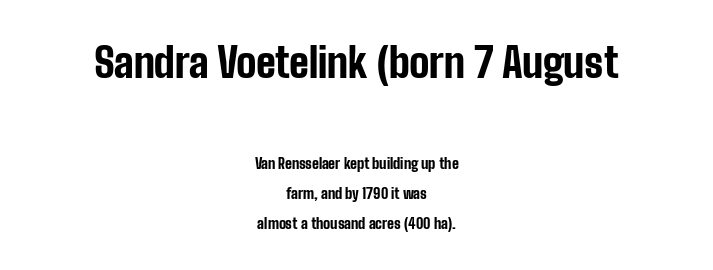
The image shows 40 px bold, condensed sans-serif type, upright; set centered, loose line spacing (2.13x), normal letter spacing, not underlined; the first (top) block is 2.86x larger; low stroke contrast and a medium x-height.
